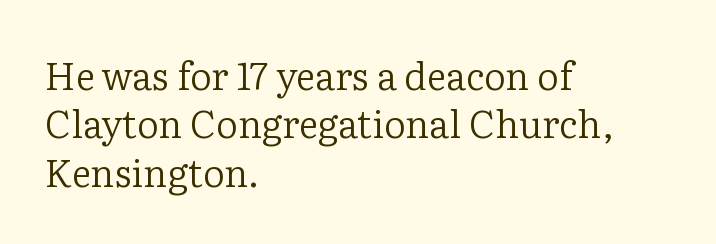
Q: Is the text bold? A: No.
Q: Is the text italic (slanted)? A: No, it is upright.
Q: Is the typeface a serif or a sans-serif typeface? A: Serif.
Q: Is the text underlined? A: No.
Q: How is the paragraph aligned? A: Left-aligned.
Q: Is the spacing between letters normal or unusually wide? A: Normal.
Q: Is the spacing between lines tight, normal or loose? A: Normal.
Q: Width (condensed, normal, or wide)? A: Normal.
Q: Stroke contrast? A: Low.
Q: x-height? A: Medium.
Q: Monospaced? A: No.
